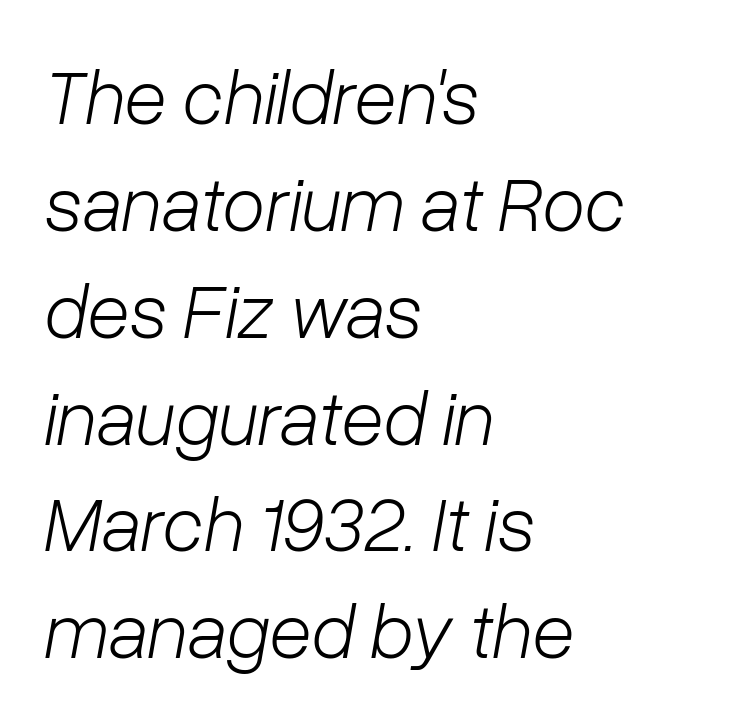
{"italic": "yes", "lean": "right", "slant_degrees": 10, "bold": "no", "weight": "light", "width": "normal", "stroke_contrast": "low", "x_height": "medium", "monospaced": "no", "underline": "no", "align": "left", "line_spacing": "normal", "line_spacing_ratio": 1.37, "letter_spacing": "normal", "letter_spacing_em": 0.0, "glyph_px": 78}
